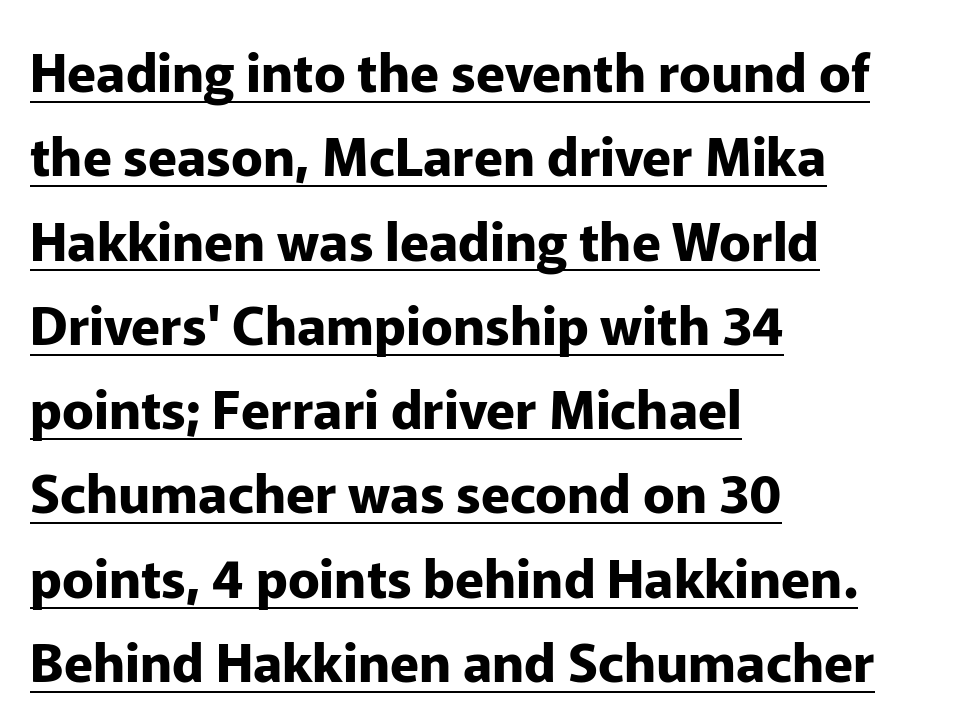
The image shows 53 px bold sans-serif type, upright; set left-aligned, normal line spacing (1.59x), normal letter spacing, underlined; low stroke contrast and a medium x-height.
